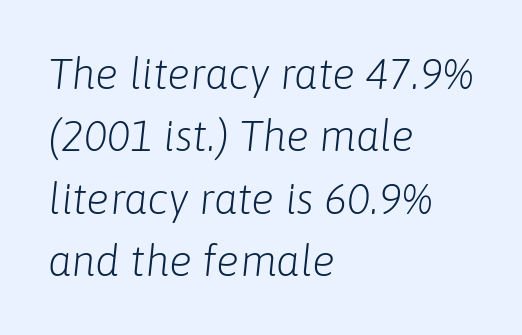
The image shows 43 px light type, italic (leaning right); set left-aligned, normal line spacing (1.45x), normal letter spacing, not underlined; low stroke contrast and a medium x-height.
